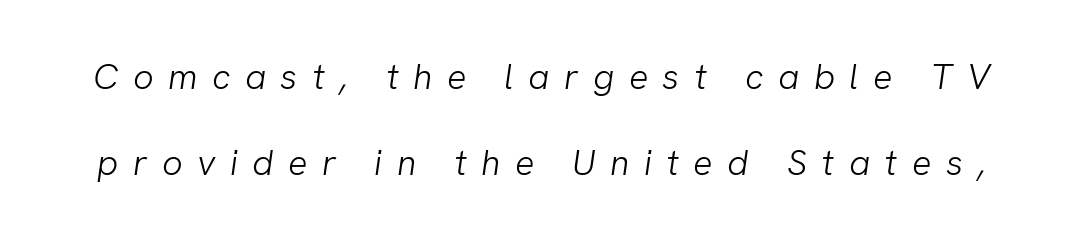
The tracking jumps out immediately: characters are airy and widely separated. No word sits above an underline. Letterform terminals end flat and unadorned throughout the passage. A typesetter would call this proportional, since set widths differ per character. Widely set lines give the paragraph a tall, airy silhouette. No letter is thick-stroked: the sample isn't bold.
